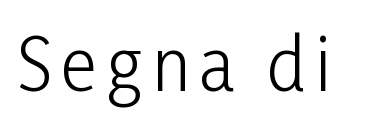
The image shows 70 px light, condensed sans-serif type, upright; set not underlined; low stroke contrast and a medium x-height.
